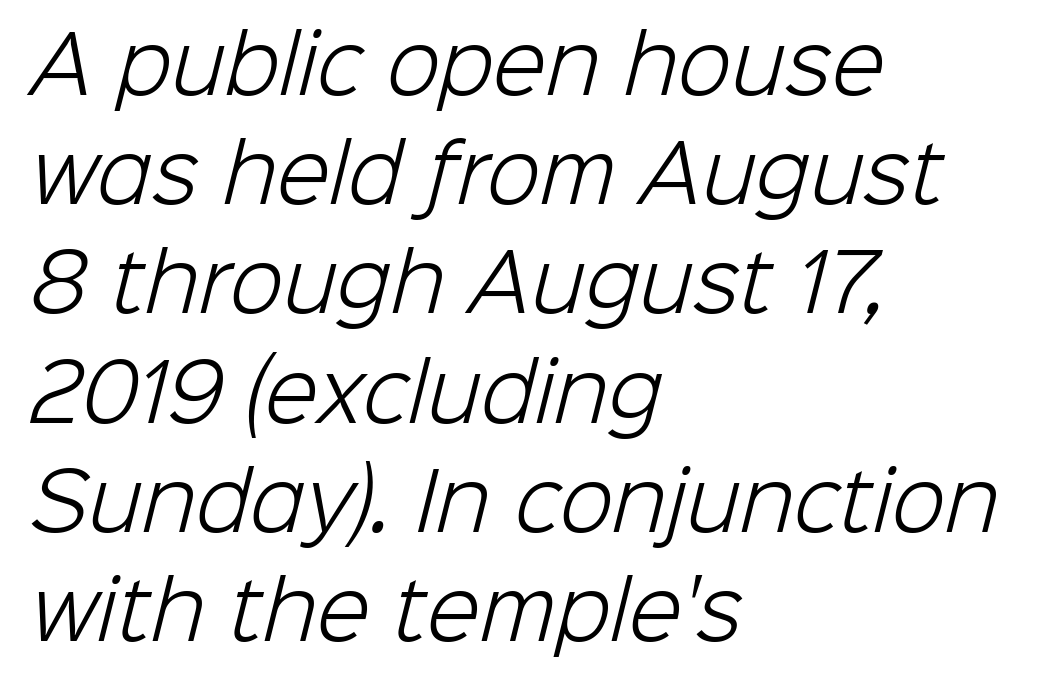
The image shows 78 px light sans-serif type; set left-aligned, normal line spacing (1.4x), normal letter spacing, not underlined; low stroke contrast and a medium x-height.
